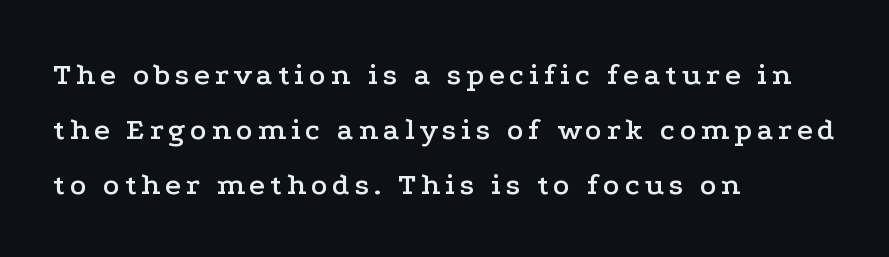
{"serif": "yes", "italic": "no", "width": "wide", "stroke_contrast": "low", "x_height": "medium", "monospaced": "no", "underline": "no", "align": "left", "line_spacing_ratio": 1.77, "glyph_px": 31}
